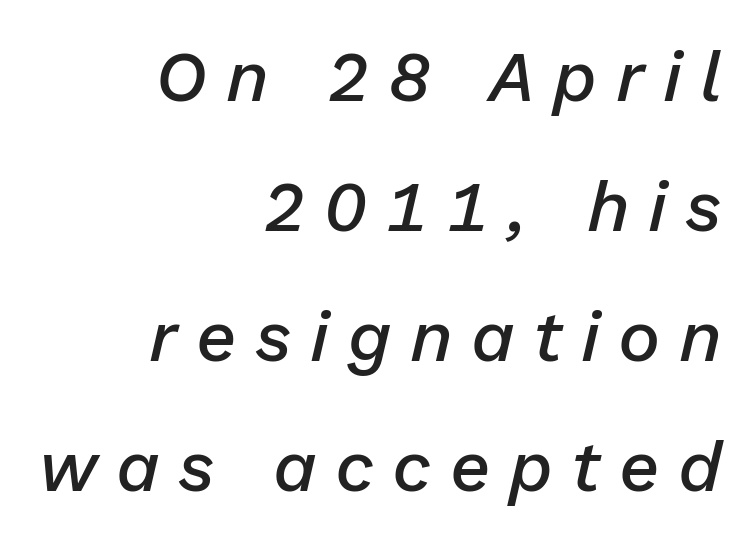
Q: Is the text bold? A: Semi-bold.
Q: Is the text italic (slanted)? A: Yes, it leans right by about 13 degrees.
Q: Is the text underlined? A: No.
Q: How is the paragraph aligned? A: Right-aligned.
Q: Is the spacing between letters normal or unusually wide? A: Unusually wide.
Q: Width (condensed, normal, or wide)? A: Normal.
Q: Stroke contrast? A: Low.
Q: x-height? A: Medium.
Q: Monospaced? A: No.
